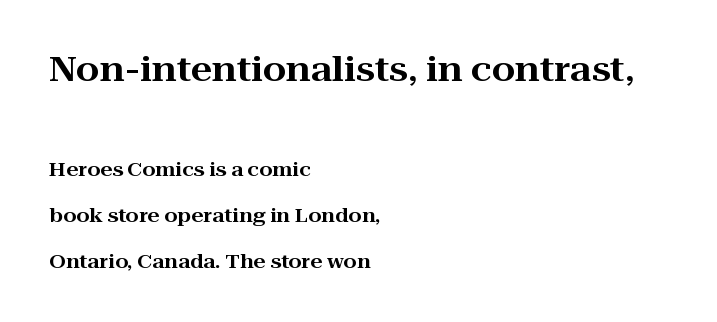
{"serif": "yes", "italic": "no", "width": "wide", "stroke_contrast": "high", "x_height": "medium", "monospaced": "no", "underline": "no", "align": "left", "line_spacing": "loose", "line_spacing_ratio": 2.41, "letter_spacing": "normal", "letter_spacing_em": 0.0, "larger_block": "first", "size_ratio": 1.79, "glyph_px": 34}
